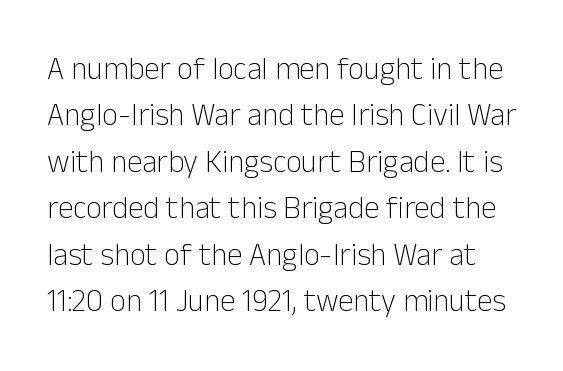
Q: Is the text bold? A: No.
Q: Is the text italic (slanted)? A: No, it is upright.
Q: Is the typeface a serif or a sans-serif typeface? A: Sans-serif.
Q: Is the text underlined? A: No.
Q: Is the spacing between letters normal or unusually wide? A: Normal.
Q: Is the spacing between lines tight, normal or loose? A: Normal.
Q: Width (condensed, normal, or wide)? A: Normal.
Q: Stroke contrast? A: Low.
Q: x-height? A: Medium.
Q: Monospaced? A: No.
